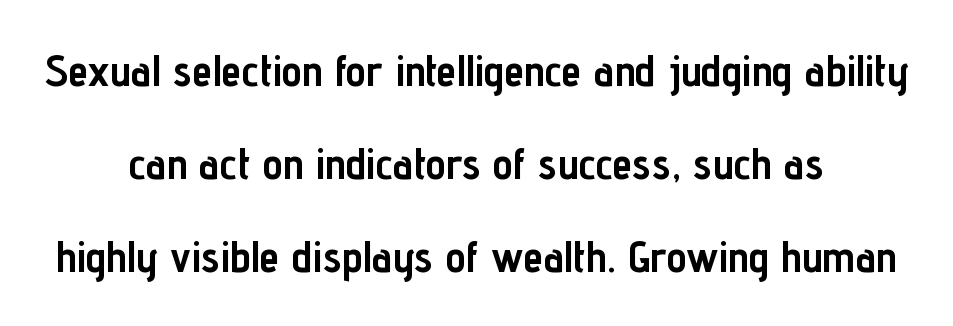
Q: Is the text bold? A: Yes.
Q: Is the text italic (slanted)? A: No, it is upright.
Q: Is the typeface a serif or a sans-serif typeface? A: Sans-serif.
Q: Is the text underlined? A: No.
Q: How is the paragraph aligned? A: Centered.
Q: Is the spacing between letters normal or unusually wide? A: Normal.
Q: Is the spacing between lines tight, normal or loose? A: Loose.
Q: Width (condensed, normal, or wide)? A: Condensed.
Q: Stroke contrast? A: Low.
Q: x-height? A: Medium.
Q: Monospaced? A: No.
